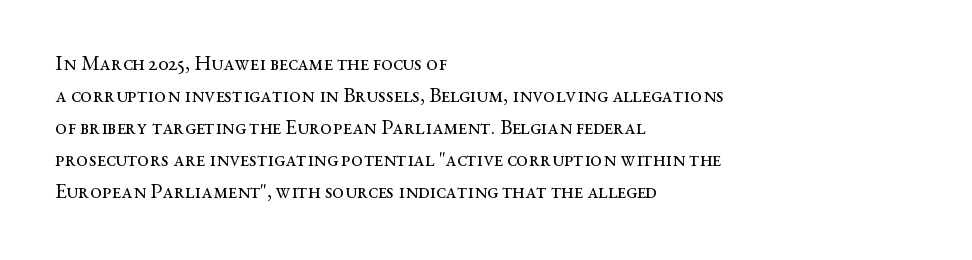
The image shows 21 px text type, upright; set left-aligned, normal line spacing (1.52x), normal letter spacing, not underlined.
